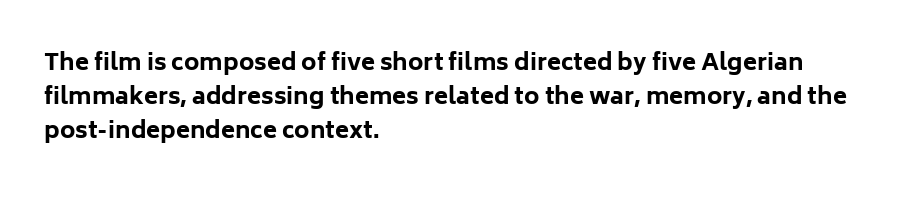
Bold? Absolutely — the strokes are thick and heavy. The setting favours the left margin, as ordinary paragraphs usually do. The font's upright variant was chosen for this text. A bare baseline throughout the passage. Vertical spacing — default.
